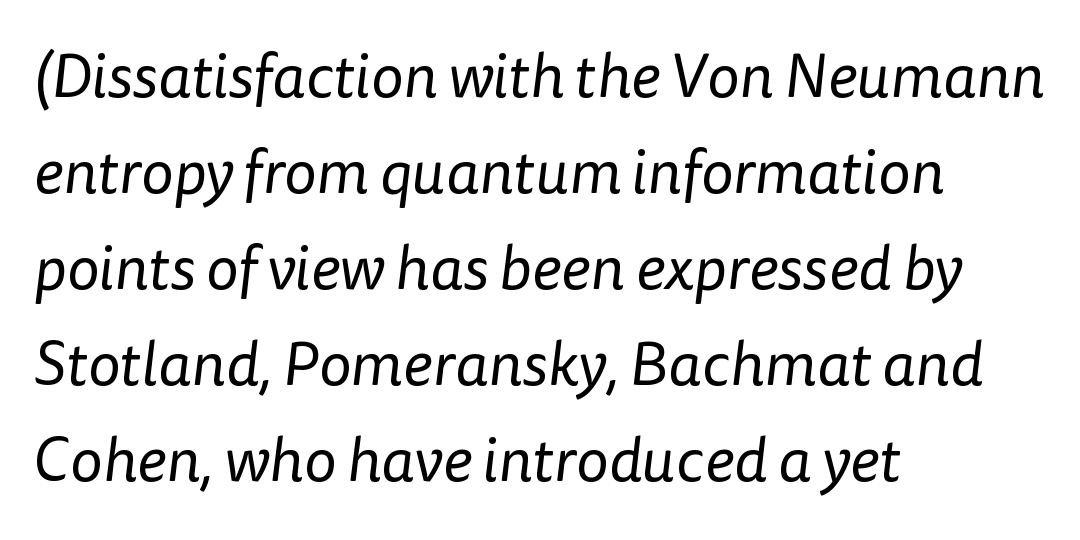
{"serif": "no", "bold": "no", "weight": "regular", "width": "normal", "stroke_contrast": "low", "x_height": "medium", "monospaced": "no", "underline": "no", "align": "left", "line_spacing": "normal", "line_spacing_ratio": 1.55, "letter_spacing": "normal", "letter_spacing_em": 0.0, "glyph_px": 62}
